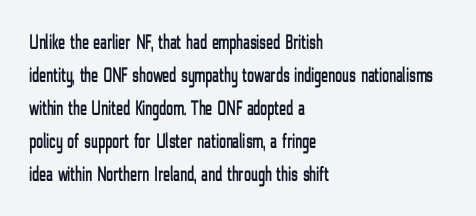
The image shows 21 px text type, upright; set left-aligned, normal line spacing (1.57x), normal letter spacing, not underlined.
